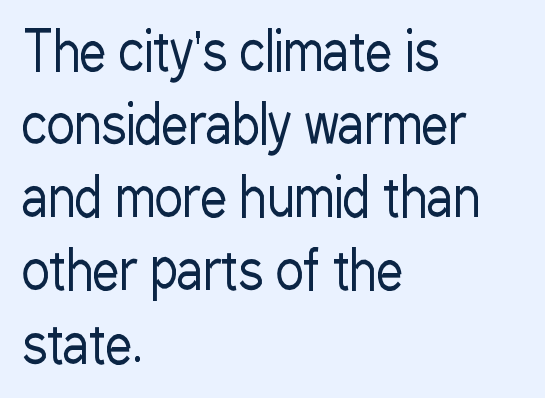
The passage shown is not underscored anywhere. Tracking value appears to be zero — textbook default spacing. Classification — sans serif. Does the copy run flush right? No — it runs flush left. A normal amount of white space separates one row of letters from the next.
